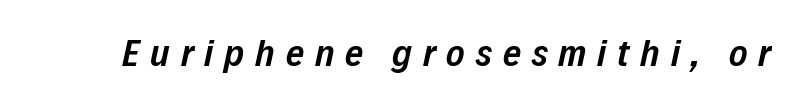
{"italic": "yes", "lean": "right", "slant_degrees": 12, "bold": "semi", "weight": "semibold", "width": "condensed", "stroke_contrast": "low", "x_height": "medium", "monospaced": "no", "underline": "no", "letter_spacing": "wide", "letter_spacing_em": 0.28, "glyph_px": 39}
